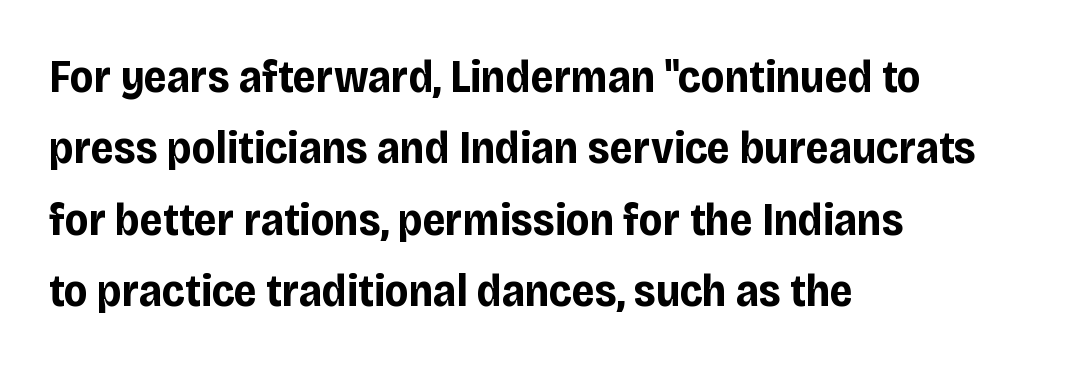
Character widths vary here, with narrow letters taking less room than wide ones. The passage shown is not underscored anywhere. The strokes are fattened all the way to bold. Compared with typical body copy, the letter spacing here is the same. Layout note: lines flush left. Stroke terminals: plain, sans-serif.
